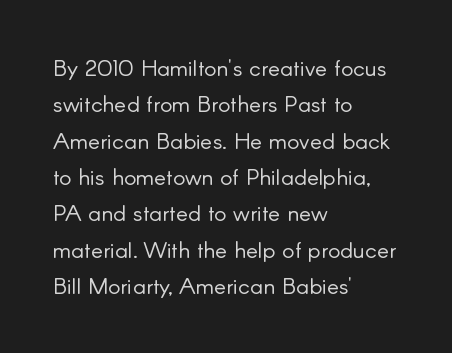
Compared with typical paragraphs, the rows here are spaced about the same. The letterforms sit at book weight or below. Ascenders rise straight up at ninety degrees. The lines are quadded left. Check the space under the baseline: it is left empty. Tracking value appears to be zero — textbook default spacing.
